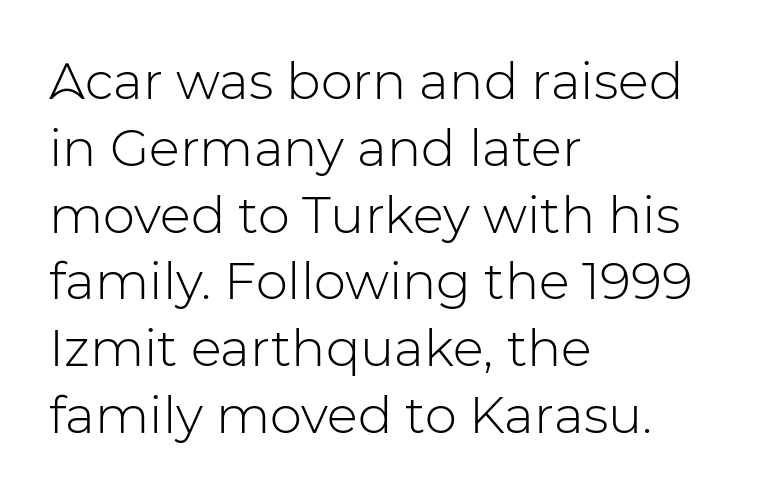
Q: Is the text bold? A: No.
Q: Is the text italic (slanted)? A: No, it is upright.
Q: Is the typeface a serif or a sans-serif typeface? A: Sans-serif.
Q: Is the text underlined? A: No.
Q: How is the paragraph aligned? A: Left-aligned.
Q: Is the spacing between letters normal or unusually wide? A: Normal.
Q: Is the spacing between lines tight, normal or loose? A: Normal.
Q: Width (condensed, normal, or wide)? A: Normal.
Q: Stroke contrast? A: Low.
Q: x-height? A: Medium.
Q: Monospaced? A: No.
